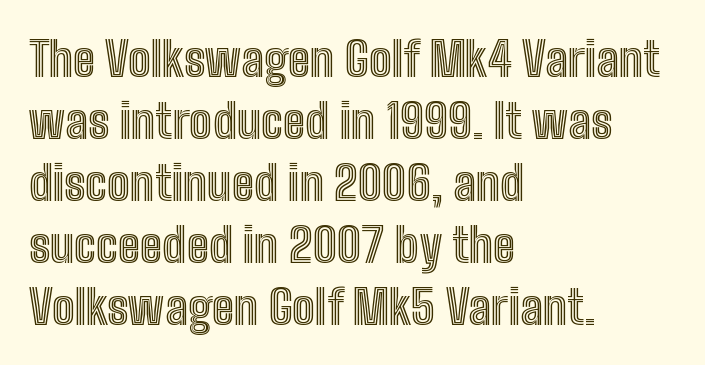
{"italic": "no", "width": "condensed", "x_height": "medium", "monospaced": "no", "underline": "no", "align": "left", "line_spacing": "normal", "line_spacing_ratio": 1.29, "letter_spacing": "normal", "letter_spacing_em": 0.0, "glyph_px": 48}
